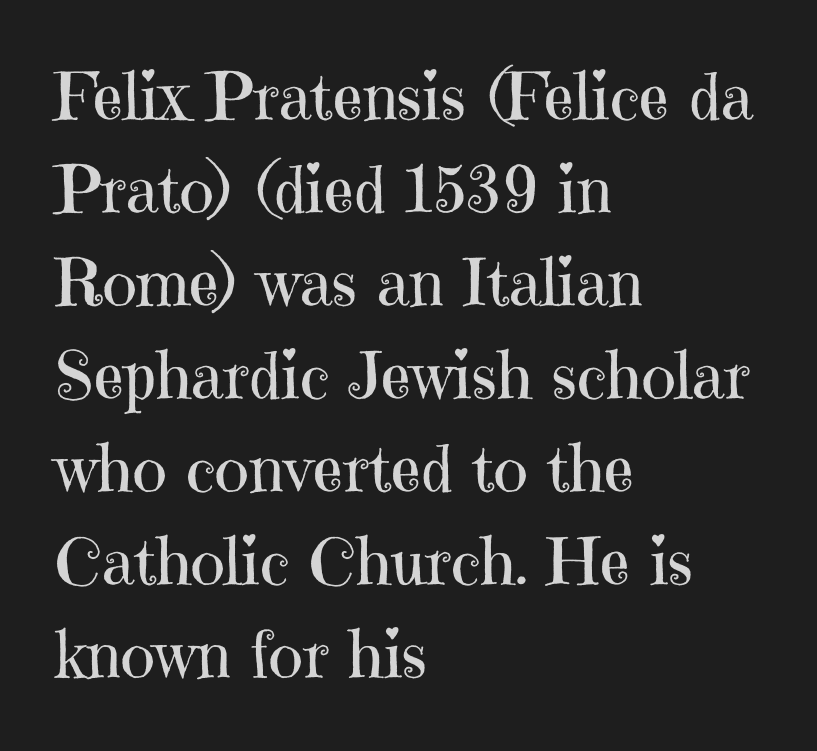
The image shows 65 px regular-weight serif type, upright; set left-aligned, normal line spacing (1.43x), normal letter spacing, not underlined; high stroke contrast and a medium x-height.
